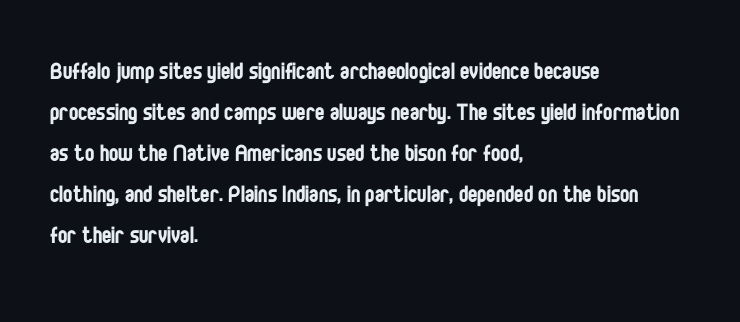
The image shows 28 px regular-weight, condensed sans-serif type, upright; set left-aligned, normal line spacing (1.46x), normal letter spacing, not underlined; low stroke contrast and a large x-height.
